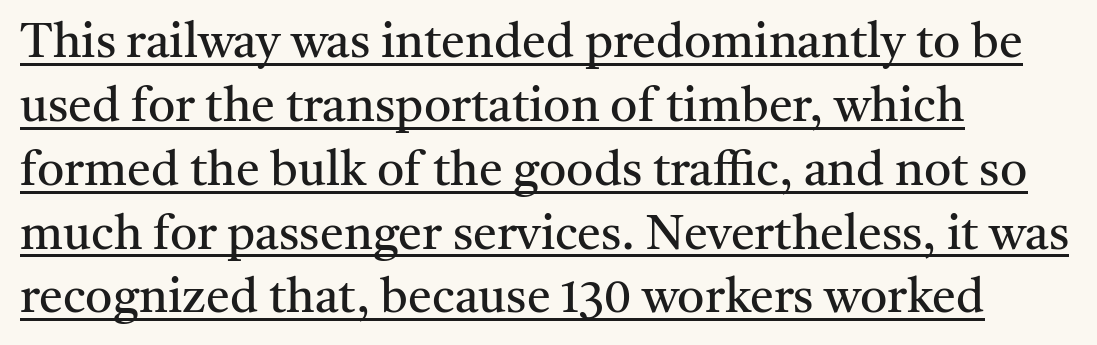
The image shows 48 px regular-weight serif type, upright; set left-aligned, normal line spacing (1.33x), normal letter spacing, underlined; medium stroke contrast and a medium x-height.
